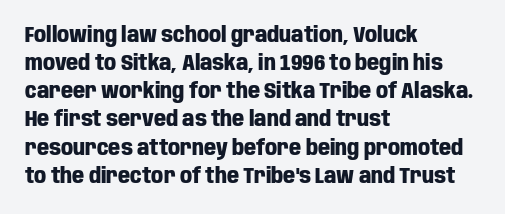
Anything drawn beneath the words? Only blank space. Evenly set lines give the paragraph a standard silhouette. In CSS terms this would be text-align: left. The font's upright variant was chosen for this text. Strokes here are thick enough to call this a true bold.
